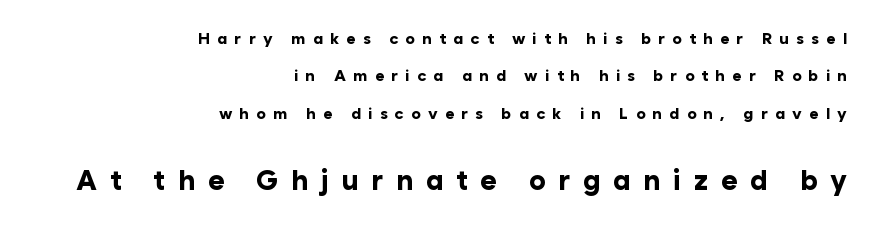
{"serif": "no", "italic": "no", "bold": "yes", "weight": "bold", "width": "normal", "stroke_contrast": "low", "x_height": "medium", "monospaced": "no", "underline": "no", "align": "right", "line_spacing": "loose", "line_spacing_ratio": 2.34, "letter_spacing": "wide", "letter_spacing_em": 0.45, "larger_block": "second", "size_ratio": 1.75, "glyph_px": 28}
